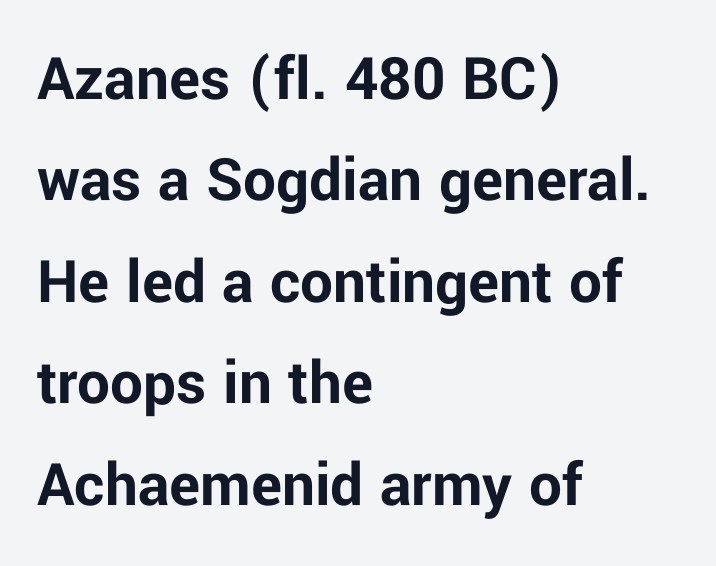
The image shows 65 px bold sans-serif type, upright; set left-aligned, normal line spacing (1.56x), normal letter spacing, not underlined; low stroke contrast and a medium x-height.
